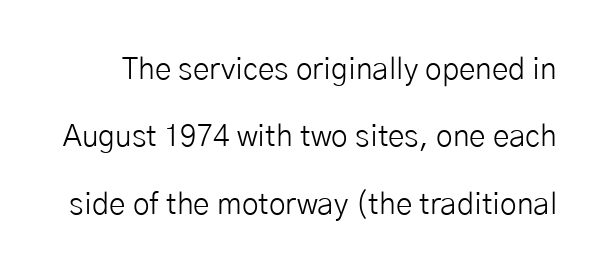
The image shows 30 px light sans-serif type, upright; set loose line spacing (2.25x), normal letter spacing, not underlined; low stroke contrast and a medium x-height.
